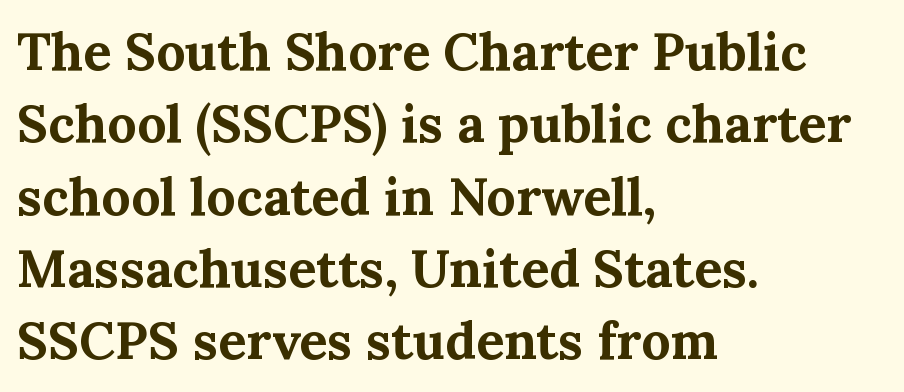
Notice how the stems are strictly vertical — no italics here. How would I describe the line gaps? Plain and ordinary. Horizontal alignment here is leftward, the default for most running prose. Look at the bottom of the vertical strokes: they flare into serifs here. The strokes are fattened all the way to bold. This sample has the flowing, uneven cadence of proportional lettering.
